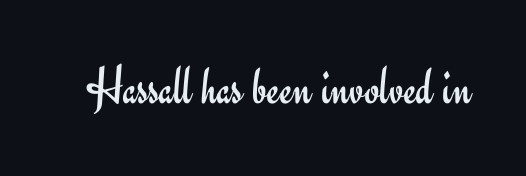
Q: Is the text bold? A: No.
Q: Is the text italic (slanted)? A: Yes.
Q: Is the typeface a serif or a sans-serif typeface? A: Sans-serif.
Q: Is the text underlined? A: No.
Q: Is the spacing between letters normal or unusually wide? A: Normal.
Q: Width (condensed, normal, or wide)? A: Normal.
Q: Stroke contrast? A: Low.
Q: x-height? A: Small.
Q: Monospaced? A: No.
